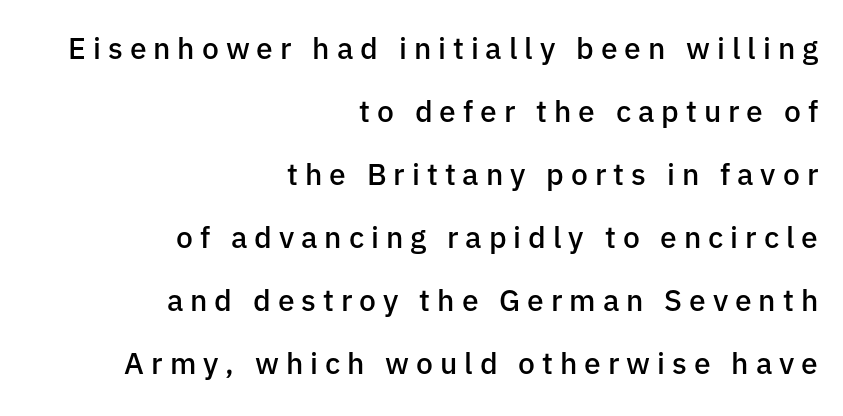
Horizontally, the lines are justified to the trailing edge only. Each word looks stretched out because of the extra space between its letters. Typesetter's note: demi weight, one step under bold. In terms of posture, this sample is upright. Descenders hang freely into open space. A typesetter would call this proportional, since set widths differ per character.
